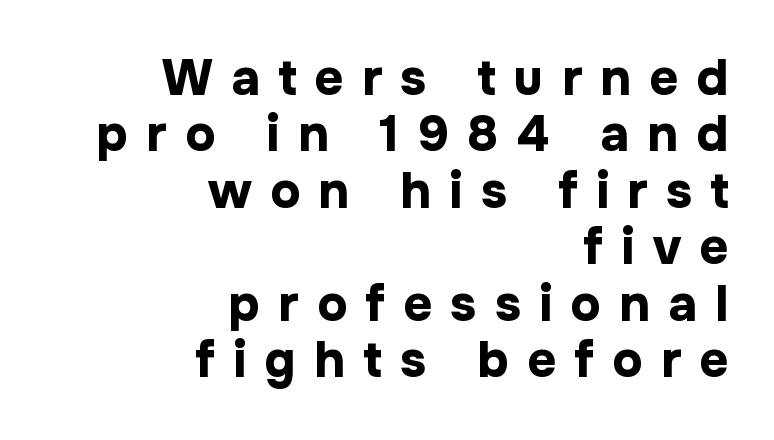
What stands out about the letter spacing? Its width — letters are far apart. Students, observe: this is what under-led, compact text looks like. The lettering stays uniformly vertical, giving the passage a roman look. Which margin do the lines hug? The right one — the left edge is uneven.
